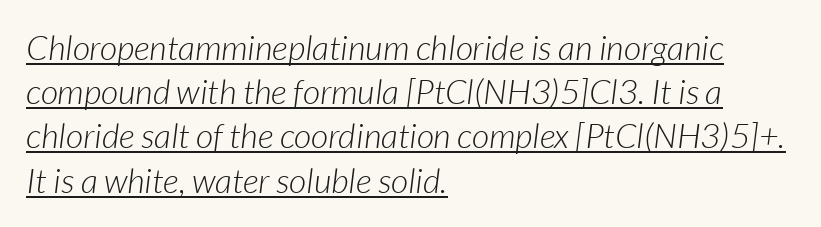
Q: Is the text bold? A: No.
Q: Is the text italic (slanted)? A: Yes, it leans right by about 7 degrees.
Q: Is the text underlined? A: Yes.
Q: How is the paragraph aligned? A: Left-aligned.
Q: Is the spacing between letters normal or unusually wide? A: Normal.
Q: Is the spacing between lines tight, normal or loose? A: Normal.
Q: Width (condensed, normal, or wide)? A: Normal.
Q: Stroke contrast? A: Low.
Q: x-height? A: Medium.
Q: Monospaced? A: No.
